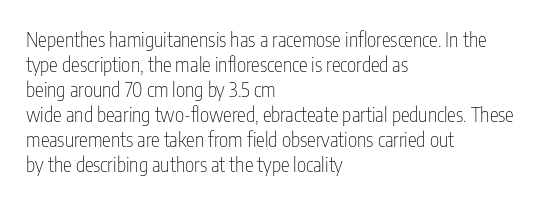
The image shows 20 px text type, upright; set left-aligned, normal line spacing (1.25x), normal letter spacing, not underlined.
